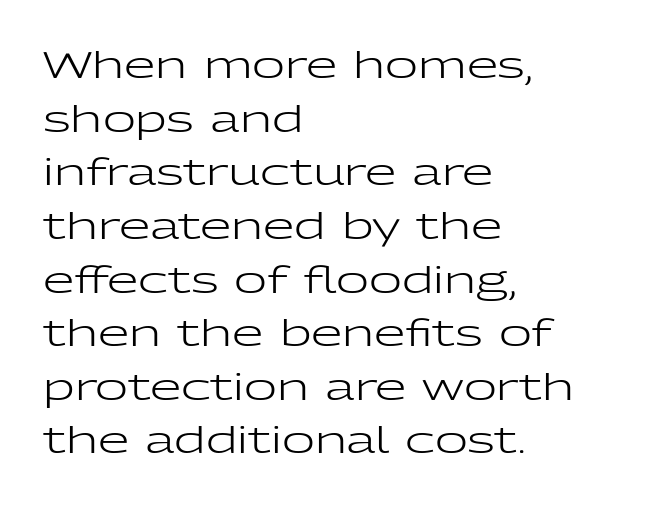
Q: Is the text bold? A: No.
Q: Is the text italic (slanted)? A: No, it is upright.
Q: Is the typeface a serif or a sans-serif typeface? A: Sans-serif.
Q: Is the text underlined? A: No.
Q: How is the paragraph aligned? A: Left-aligned.
Q: Is the spacing between letters normal or unusually wide? A: Normal.
Q: Is the spacing between lines tight, normal or loose? A: Normal.
Q: Width (condensed, normal, or wide)? A: Wide.
Q: Stroke contrast? A: Low.
Q: x-height? A: Medium.
Q: Monospaced? A: No.
